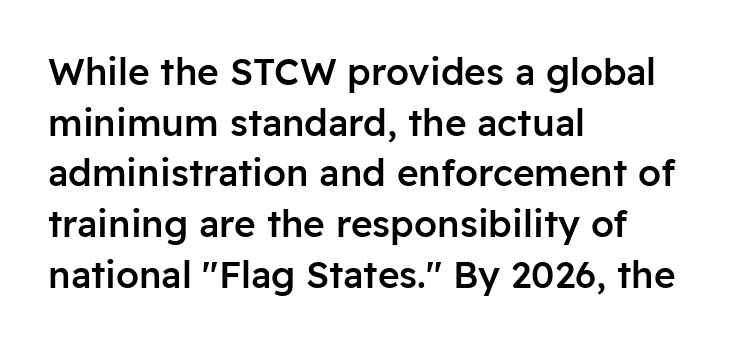
The space directly below the letters is spotless. You can tell it's not italic because the verticals are truly vertical. Note: no serifs on the glyphs. The setting favours the left margin, as ordinary paragraphs usually do.
